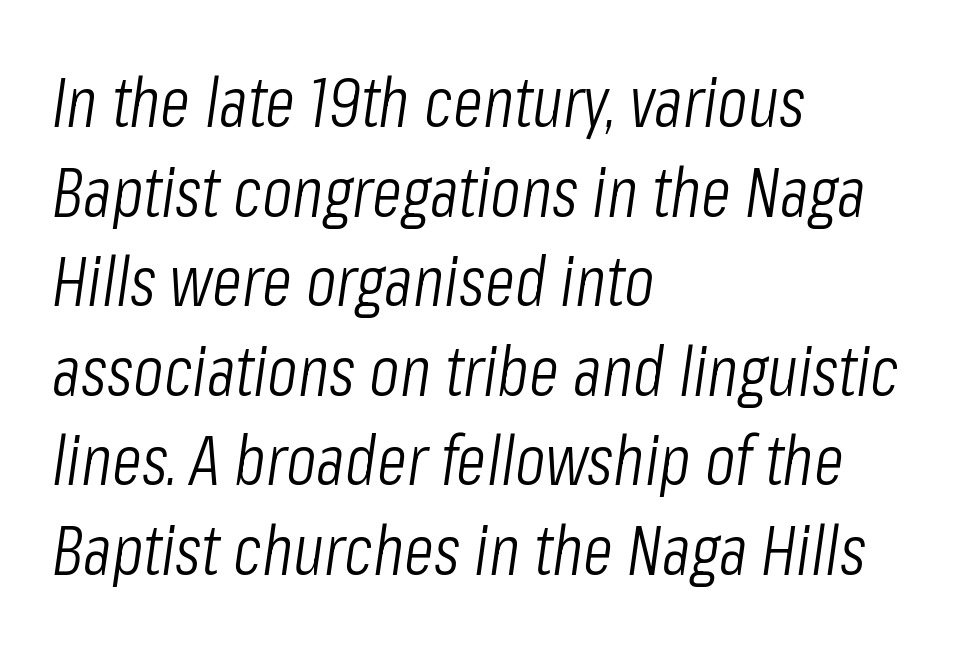
{"italic": "yes", "lean": "right", "slant_degrees": 8, "bold": "no", "weight": "light", "width": "condensed", "stroke_contrast": "low", "x_height": "medium", "monospaced": "no", "underline": "no", "align": "left", "line_spacing": "normal", "line_spacing_ratio": 1.28, "letter_spacing": "normal", "letter_spacing_em": 0.0, "glyph_px": 70}
